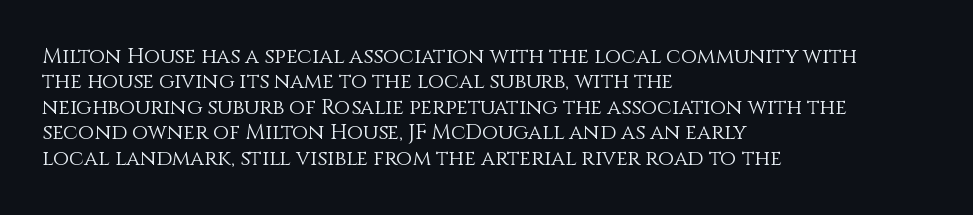
Q: Is the text bold? A: No.
Q: Is the text italic (slanted)? A: No, it is upright.
Q: Is the text underlined? A: No.
Q: How is the paragraph aligned? A: Left-aligned.
Q: Is the spacing between letters normal or unusually wide? A: Normal.
